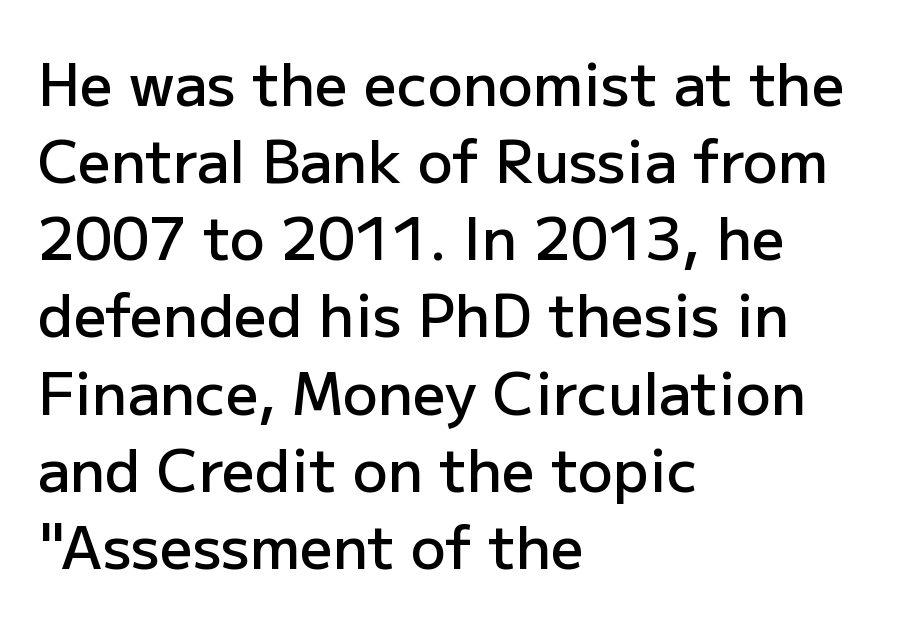
The image shows 58 px semibold sans-serif type, upright; set left-aligned, normal line spacing (1.33x), normal letter spacing, not underlined; low stroke contrast and a medium x-height.
